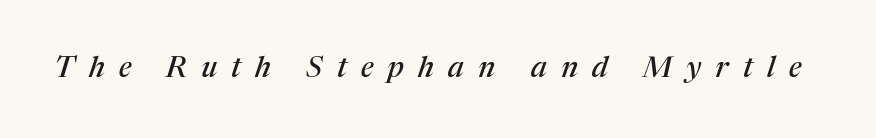
The image shows 29 px serif type, italic (leaning right); set unusually wide letter spacing (+0.49 em), not underlined; medium stroke contrast and a medium x-height.
